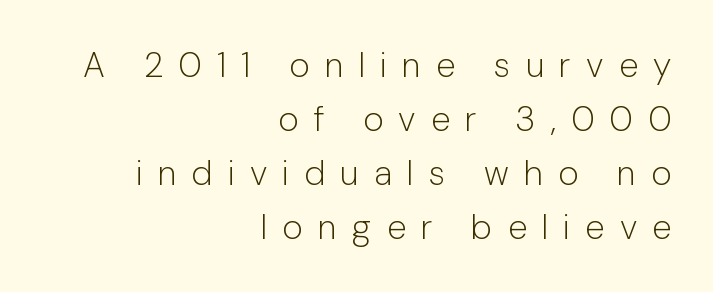
{"serif": "no", "italic": "no", "bold": "no", "weight": "light", "width": "normal", "stroke_contrast": "low", "x_height": "medium", "monospaced": "no", "underline": "no", "align": "right", "line_spacing": "normal", "line_spacing_ratio": 1.54, "letter_spacing": "wide", "letter_spacing_em": 0.43, "glyph_px": 35}
